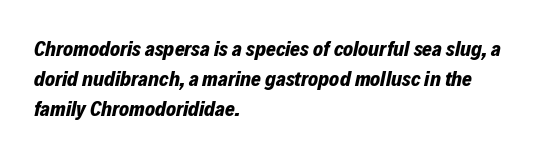
Q: Is the text bold? A: Yes.
Q: Is the text italic (slanted)? A: Yes, it leans right by about 12 degrees.
Q: Is the text underlined? A: No.
Q: How is the paragraph aligned? A: Left-aligned.
Q: Is the spacing between letters normal or unusually wide? A: Normal.
Q: Is the spacing between lines tight, normal or loose? A: Normal.
